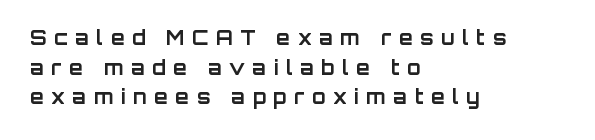
Each line starts at the same left margin while the right side varies. Rendered with straight, roman letterforms. This rendering features lettering with no underline. Heft: maximum for text — a bold.
